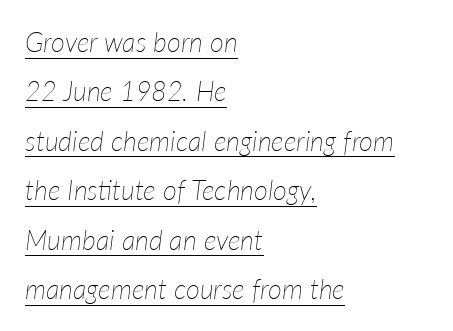
One-word summary of the alignment: left. Slant detected: the letters are inclined. The sample's only ornament is a line tracing under the words. No extra tracking has been applied to these lines. On a weight scale, this lands at 450 or below.
